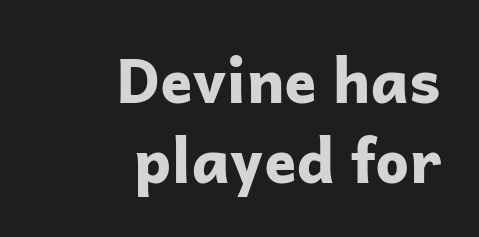
The rendering uses natural spacing where letterforms have individual widths. One-word summary of the alignment: right. Regular leading. This rendering leaves character spacing at its baseline value. These words are printed bold, with thick strokes throughout. A clean baseline with only descenders dipping below it.
